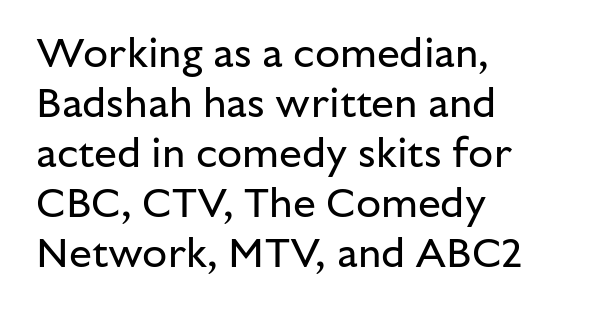
The image shows 41 px regular-weight sans-serif type, upright; set left-aligned, line spacing 1.22x, normal letter spacing, not underlined; low stroke contrast and a medium x-height.
